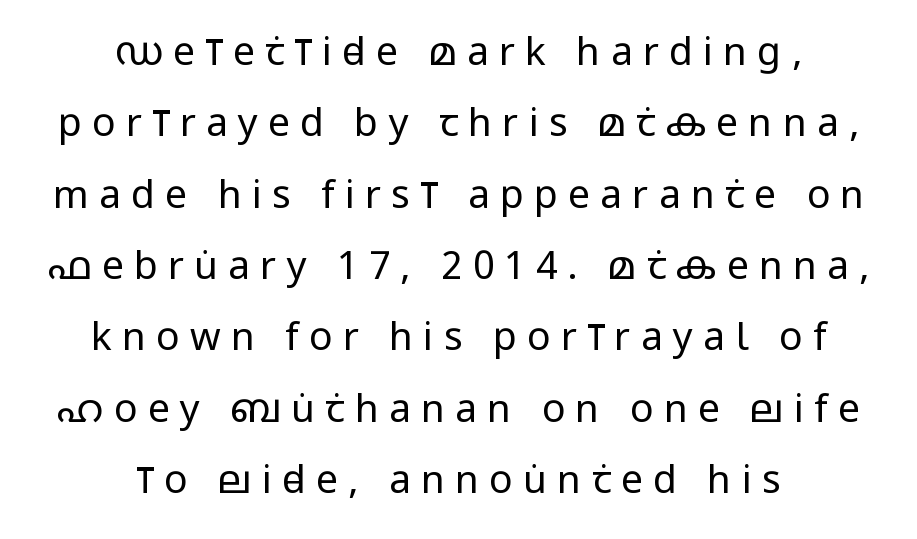
Q: Is the text bold? A: No.
Q: Is the text italic (slanted)? A: No, it is upright.
Q: Is the typeface a serif or a sans-serif typeface? A: Sans-serif.
Q: Is the text underlined? A: No.
Q: How is the paragraph aligned? A: Centered.
Q: Is the spacing between letters normal or unusually wide? A: Unusually wide.
Q: Width (condensed, normal, or wide)? A: Condensed.
Q: Stroke contrast? A: Low.
Q: x-height? A: Large.
Q: Monospaced? A: No.
